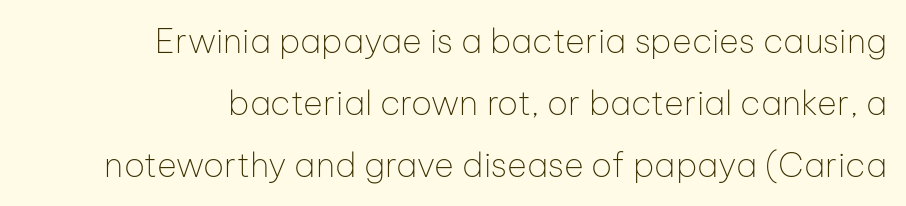
{"serif": "no", "italic": "no", "bold": "no", "weight": "thin", "width": "normal", "stroke_contrast": "low", "x_height": "medium", "monospaced": "no", "underline": "no", "align": "right", "line_spacing_ratio": 1.82, "letter_spacing": "normal", "letter_spacing_em": 0.0, "glyph_px": 34}
